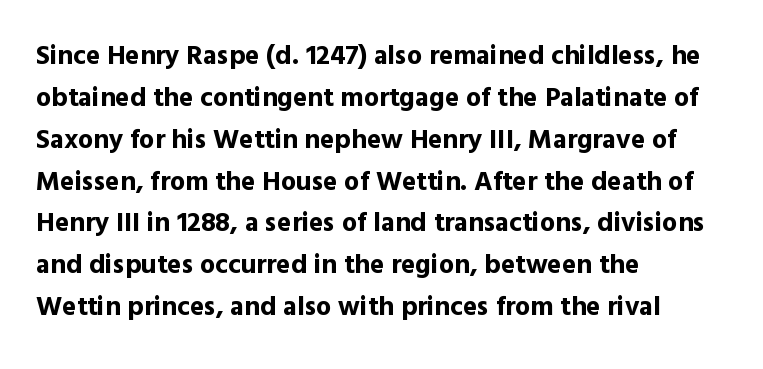
The face used here has the dense, thick strokes of a bold. Students, observe: this is what conventionally led text looks like. Notice how the stems are strictly vertical — no italics here. The setting favours the left margin, as ordinary paragraphs usually do.
